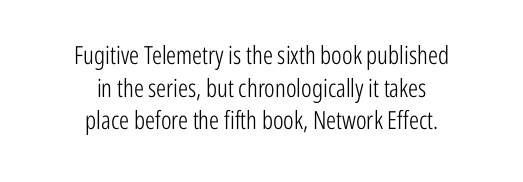
The image shows 25 px text type, upright; set centered, normal line spacing (1.31x), normal letter spacing, not underlined.
